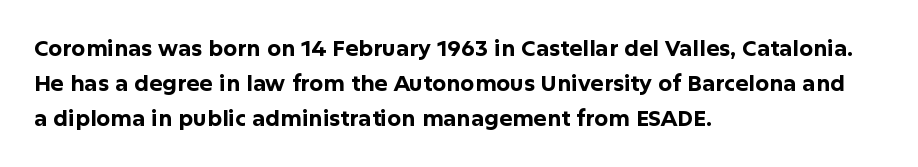
{"italic": "no", "bold": "yes", "underline": "no", "align": "left", "line_spacing": "normal", "line_spacing_ratio": 1.6, "letter_spacing": "normal", "letter_spacing_em": 0.0, "glyph_px": 22}
